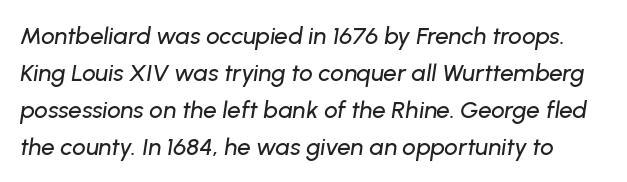
Descenders are the only things crossing below the line. Slanted lettering throughout. In terms of letterspacing, this is plain default setting. Quick note: interline space is typical.
